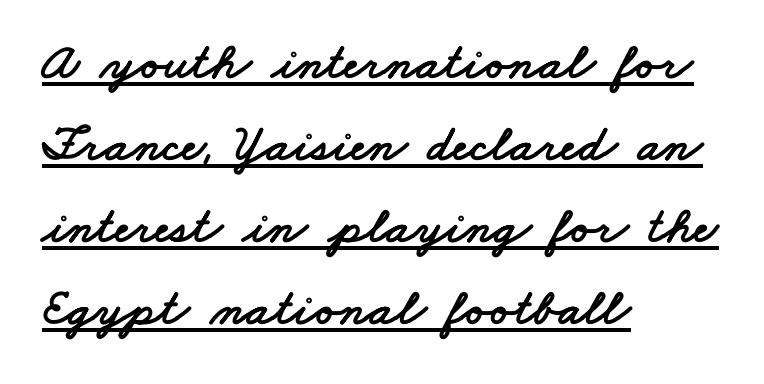
Regular leading. Think of a printed novel: that variable character pitch is what you see here. Stroke terminals: plain, sans-serif. The words here are underlined.
